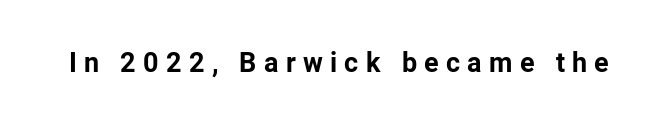
Look at the tracking — it's clearly loosened, letters drifting apart. Notice how the stems are strictly vertical — no italics here. Bold? Absolutely — the strokes are thick and heavy. Just letters on the line, the space beneath them empty.
